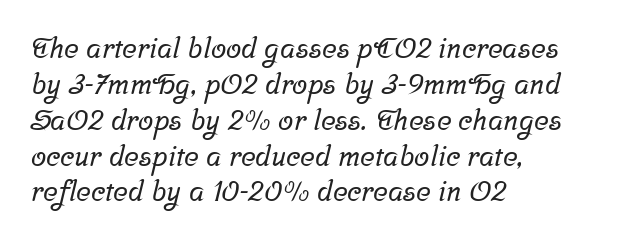
Q: Is the text underlined? A: No.
Q: How is the paragraph aligned? A: Left-aligned.
Q: Is the spacing between letters normal or unusually wide? A: Normal.
Q: Is the spacing between lines tight, normal or loose? A: Normal.
Q: Width (condensed, normal, or wide)? A: Normal.
Q: Stroke contrast? A: Low.
Q: x-height? A: Medium.
Q: Monospaced? A: No.
